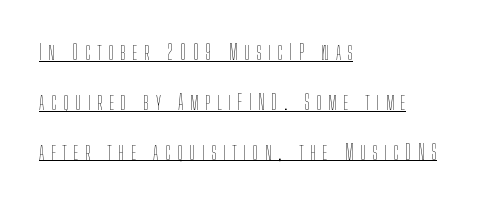
Notice how the stems are strictly vertical — no italics here. Caption: lettering with a line underneath. Weight class: somewhere from thin through regular. These lines are set flush left with a ragged right edge.
